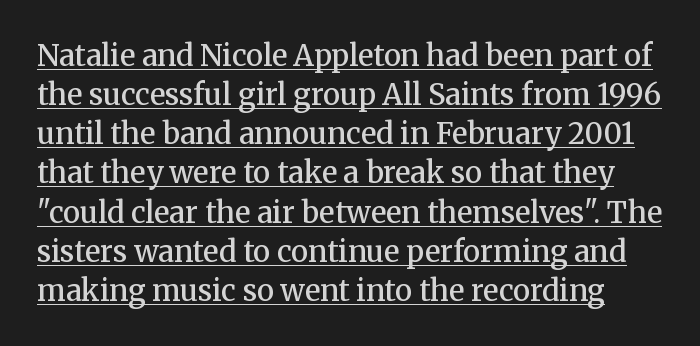
Q: Is the text bold? A: Semi-bold.
Q: Is the text italic (slanted)? A: No, it is upright.
Q: Is the typeface a serif or a sans-serif typeface? A: Serif.
Q: Is the text underlined? A: Yes.
Q: Is the spacing between letters normal or unusually wide? A: Normal.
Q: Is the spacing between lines tight, normal or loose? A: Normal.
Q: Width (condensed, normal, or wide)? A: Normal.
Q: Stroke contrast? A: Medium.
Q: x-height? A: Medium.
Q: Monospaced? A: No.
